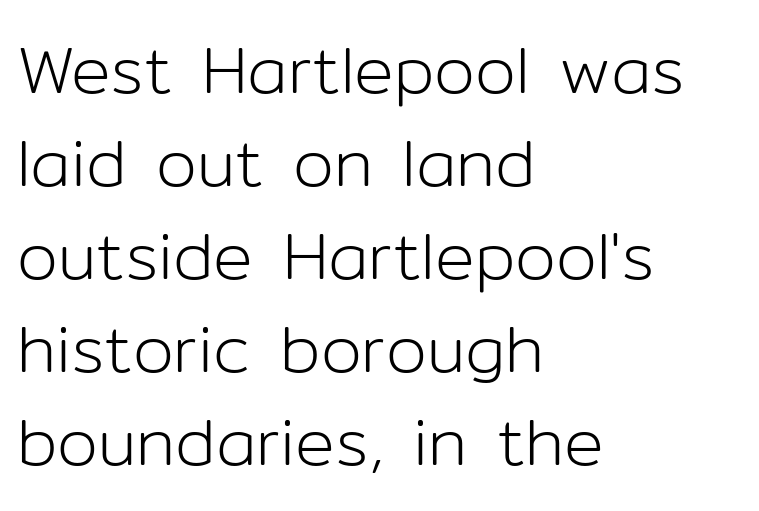
The image shows 66 px light sans-serif type, upright; set left-aligned, normal line spacing (1.41x), normal letter spacing, not underlined; low stroke contrast and a medium x-height.
